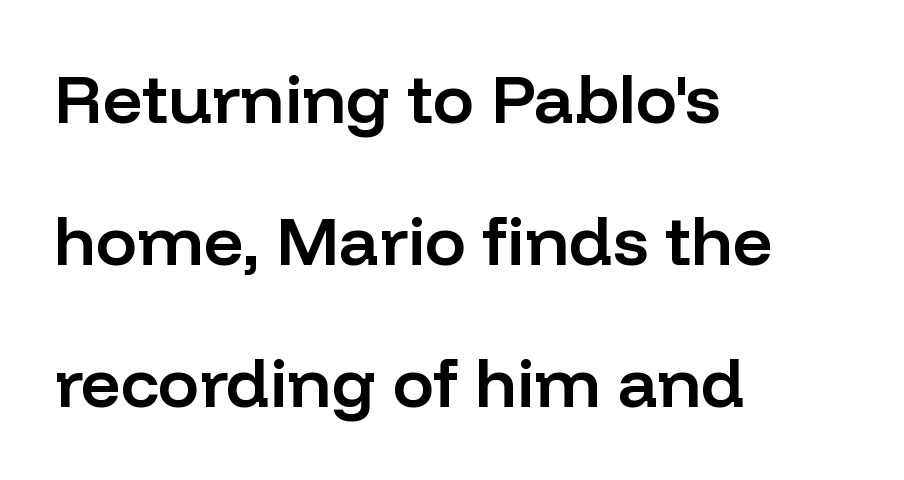
The image shows 69 px semibold sans-serif type, upright; set left-aligned, loose line spacing (2.06x), normal letter spacing, not underlined; low stroke contrast and a medium x-height.
